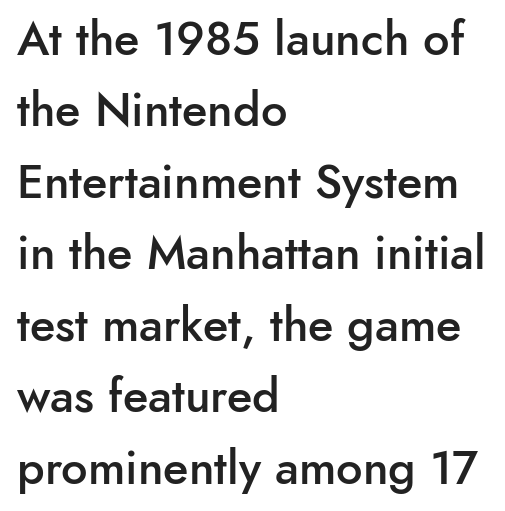
Nothing unusual about the tracking: characters are spaced as the font intends. The font family rendered here belongs to the sans-serif group. The space directly below the letters is spotless. The leading is moderate, giving the passage an even texture. The face used here is proportionally spaced, like ordinary book or web type.
